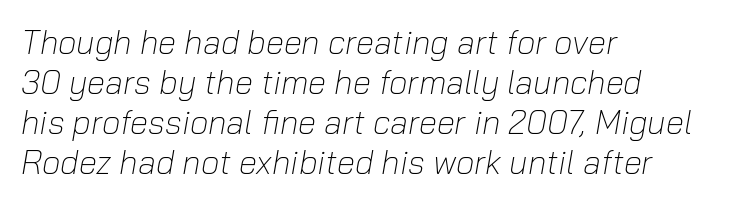
Weight: not bold — regular or lighter. The face used here has a pronounced slope to its letters. The line texture is even and compact thanks to regular tracking. Caption: multi-line text, flush left, ragged right. Varying glyph widths throughout — classic text-font behaviour. Beneath every word, the page is bare.
